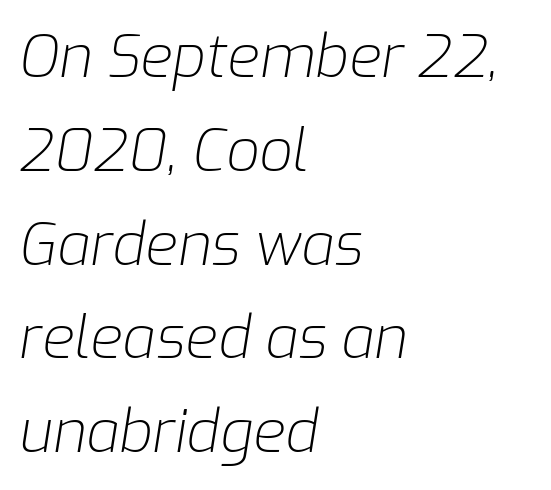
Q: Is the text bold? A: No.
Q: Is the text italic (slanted)? A: Yes, it leans right by about 9 degrees.
Q: Is the text underlined? A: No.
Q: How is the paragraph aligned? A: Left-aligned.
Q: Is the spacing between letters normal or unusually wide? A: Normal.
Q: Is the spacing between lines tight, normal or loose? A: Normal.
Q: Width (condensed, normal, or wide)? A: Normal.
Q: Stroke contrast? A: Low.
Q: x-height? A: Medium.
Q: Monospaced? A: No.
